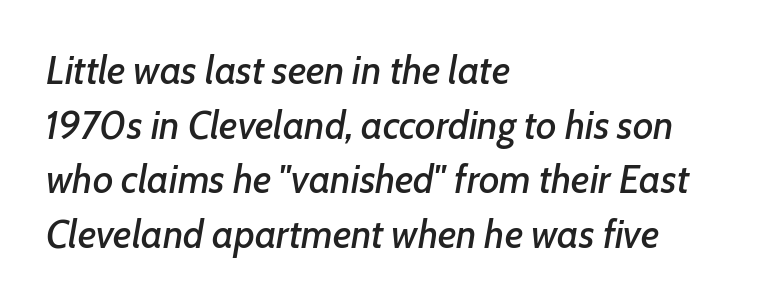
Q: Is the text italic (slanted)? A: Yes, it leans right by about 7 degrees.
Q: Is the text underlined? A: No.
Q: How is the paragraph aligned? A: Left-aligned.
Q: Is the spacing between letters normal or unusually wide? A: Normal.
Q: Is the spacing between lines tight, normal or loose? A: Normal.
Q: Width (condensed, normal, or wide)? A: Normal.
Q: Stroke contrast? A: Low.
Q: x-height? A: Medium.
Q: Monospaced? A: No.
